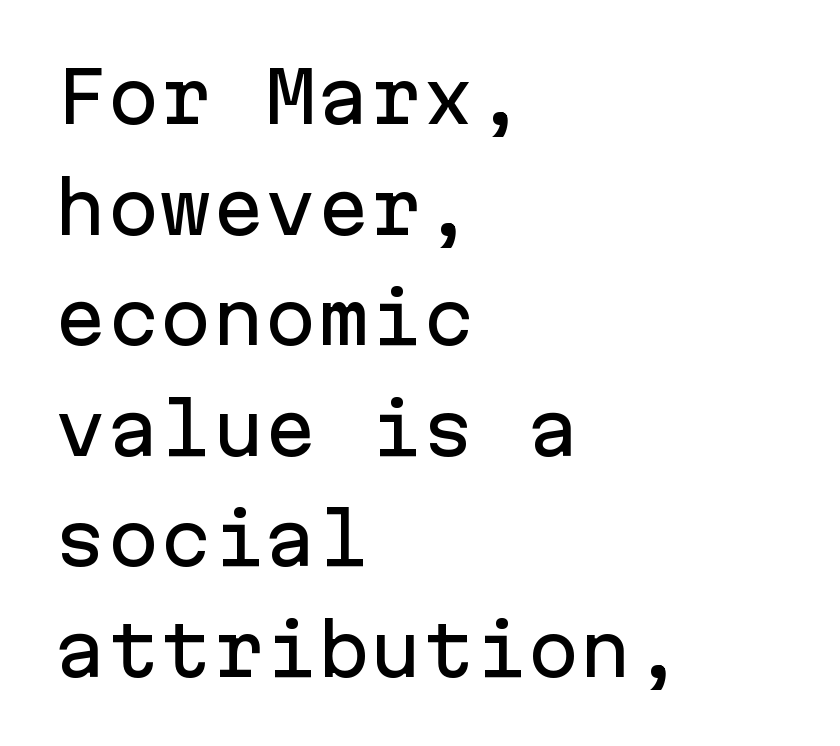
Q: Is the text italic (slanted)? A: No, it is upright.
Q: Is the typeface a serif or a sans-serif typeface? A: Sans-serif.
Q: Is the text underlined? A: No.
Q: How is the paragraph aligned? A: Left-aligned.
Q: Is the spacing between letters normal or unusually wide? A: Normal.
Q: Is the spacing between lines tight, normal or loose? A: Normal.
Q: Width (condensed, normal, or wide)? A: Normal.
Q: Stroke contrast? A: Low.
Q: x-height? A: Medium.
Q: Monospaced? A: Yes.
